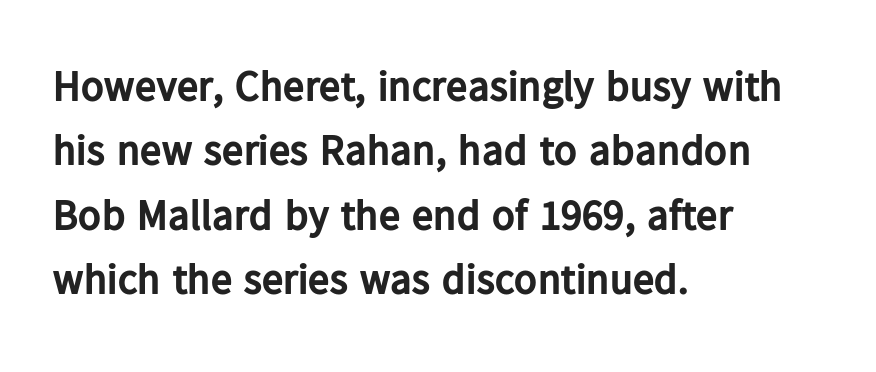
Q: Is the text bold? A: Yes.
Q: Is the text italic (slanted)? A: No, it is upright.
Q: Is the typeface a serif or a sans-serif typeface? A: Sans-serif.
Q: Is the text underlined? A: No.
Q: How is the paragraph aligned? A: Left-aligned.
Q: Is the spacing between letters normal or unusually wide? A: Normal.
Q: Is the spacing between lines tight, normal or loose? A: Normal.
Q: Width (condensed, normal, or wide)? A: Normal.
Q: Stroke contrast? A: Low.
Q: x-height? A: Medium.
Q: Monospaced? A: No.
